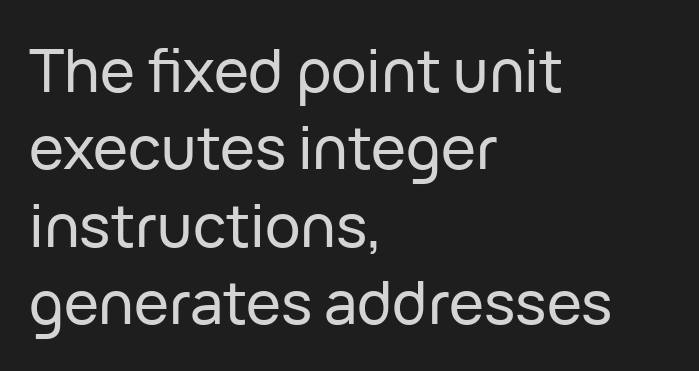
{"serif": "no", "italic": "no", "width": "normal", "stroke_contrast": "low", "x_height": "medium", "monospaced": "no", "underline": "no", "align": "left", "line_spacing": "normal", "line_spacing_ratio": 1.31, "letter_spacing": "normal", "letter_spacing_em": 0.0, "glyph_px": 59}
